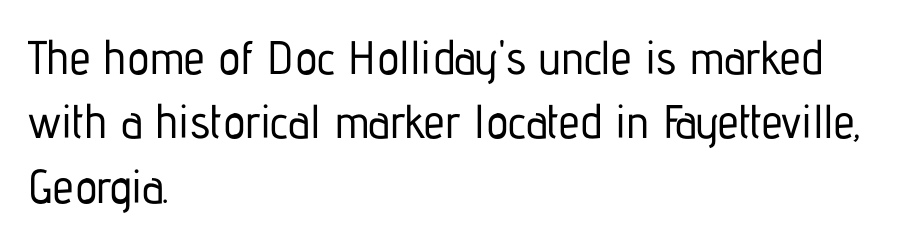
Q: Is the text italic (slanted)? A: No, it is upright.
Q: Is the typeface a serif or a sans-serif typeface? A: Sans-serif.
Q: Is the text underlined? A: No.
Q: How is the paragraph aligned? A: Left-aligned.
Q: Is the spacing between letters normal or unusually wide? A: Normal.
Q: Is the spacing between lines tight, normal or loose? A: Normal.
Q: Width (condensed, normal, or wide)? A: Condensed.
Q: Stroke contrast? A: Low.
Q: x-height? A: Medium.
Q: Monospaced? A: No.
